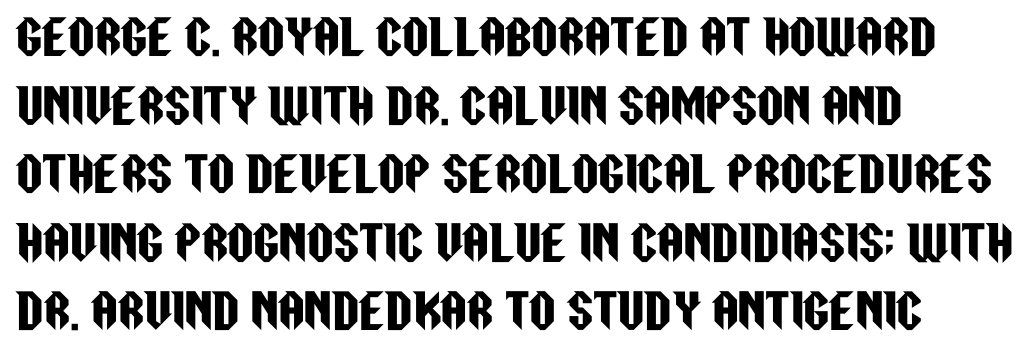
Think of a printed novel: that variable character pitch is what you see here. This is the regular roman posture of the typeface. The face used here is a sans, in the tradition of grotesques and geometrics. Honestly, there is no underline to notice here at all. Leading: standard. Between one letter and the next there's only the usual sliver of space.
